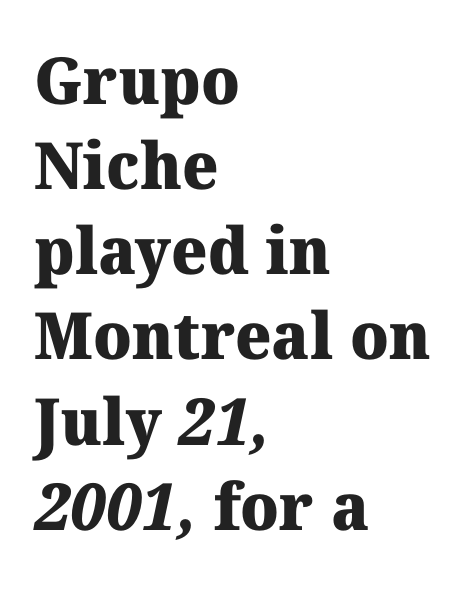
The image shows 65 px heavy serif type; set left-aligned, normal line spacing (1.31x), normal letter spacing, not underlined; medium stroke contrast and a medium x-height.
